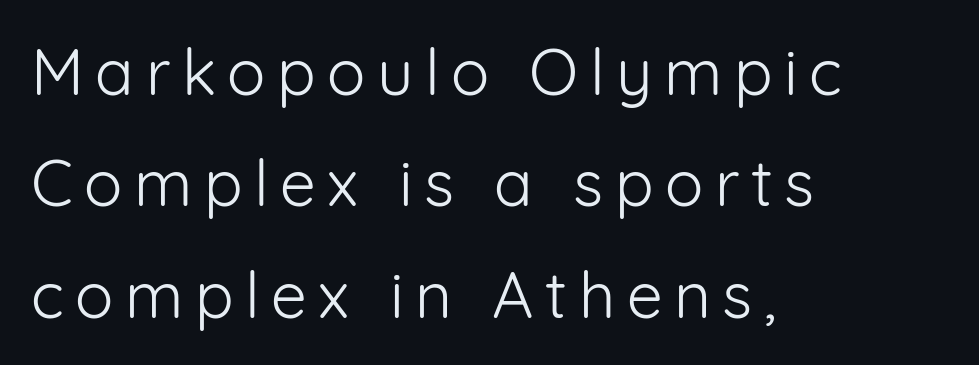
Q: Is the text bold? A: No.
Q: Is the text italic (slanted)? A: No, it is upright.
Q: Is the typeface a serif or a sans-serif typeface? A: Sans-serif.
Q: Is the text underlined? A: No.
Q: How is the paragraph aligned? A: Left-aligned.
Q: Width (condensed, normal, or wide)? A: Normal.
Q: Stroke contrast? A: Low.
Q: x-height? A: Medium.
Q: Monospaced? A: No.
